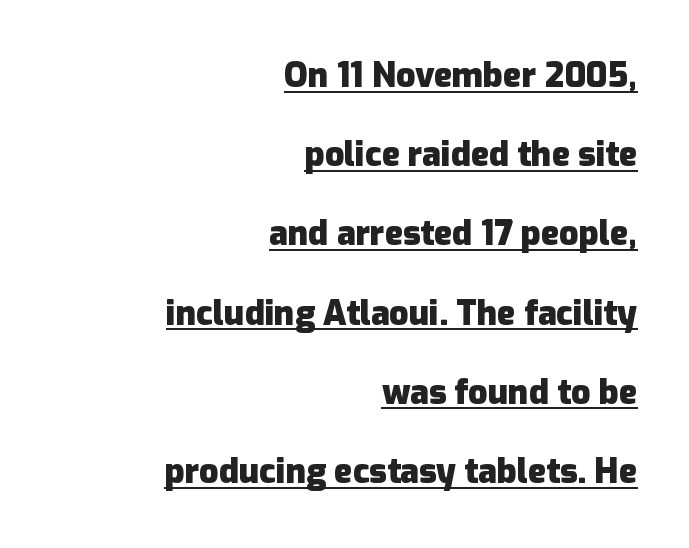
Q: Is the text bold? A: Yes.
Q: Is the text italic (slanted)? A: No, it is upright.
Q: Is the typeface a serif or a sans-serif typeface? A: Sans-serif.
Q: Is the text underlined? A: Yes.
Q: How is the paragraph aligned? A: Right-aligned.
Q: Is the spacing between letters normal or unusually wide? A: Normal.
Q: Is the spacing between lines tight, normal or loose? A: Loose.
Q: Width (condensed, normal, or wide)? A: Normal.
Q: Stroke contrast? A: Low.
Q: x-height? A: Medium.
Q: Monospaced? A: No.
